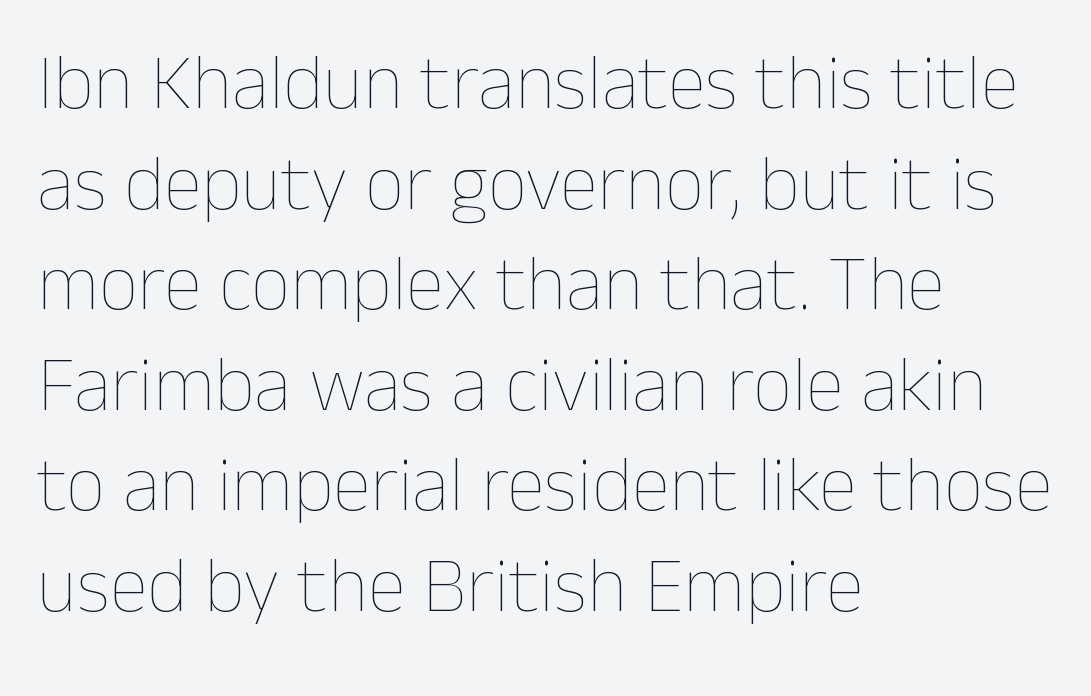
Q: Is the text bold? A: No.
Q: Is the text italic (slanted)? A: No, it is upright.
Q: Is the text underlined? A: No.
Q: How is the paragraph aligned? A: Left-aligned.
Q: Is the spacing between letters normal or unusually wide? A: Normal.
Q: Is the spacing between lines tight, normal or loose? A: Normal.
Q: Width (condensed, normal, or wide)? A: Normal.
Q: Stroke contrast? A: Low.
Q: x-height? A: Medium.
Q: Monospaced? A: No.
